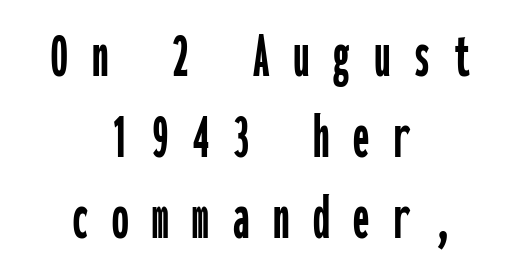
{"serif": "no", "italic": "no", "width": "condensed", "stroke_contrast": "low", "x_height": "medium", "monospaced": "yes", "underline": "no", "align": "center", "line_spacing_ratio": 1.23, "letter_spacing": "wide", "letter_spacing_em": 0.36, "glyph_px": 66}
